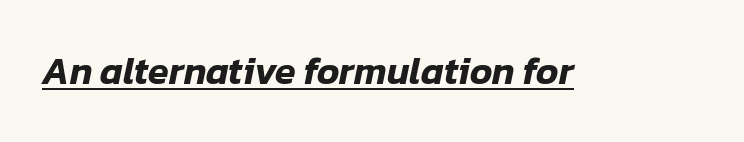
{"italic": "yes", "lean": "right", "slant_degrees": 12, "width": "normal", "stroke_contrast": "low", "x_height": "medium", "monospaced": "no", "underline": "yes", "letter_spacing": "normal", "letter_spacing_em": 0.0, "glyph_px": 38}
